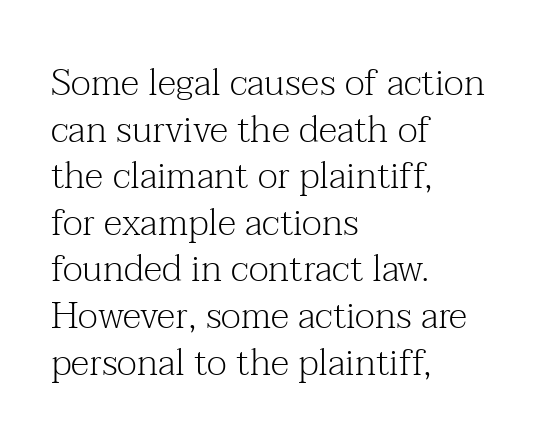
Yep, those are serifs on the letters. The specimen omits any rule beneath the text block's lines. The rendering uses natural spacing where letterforms have individual widths. Words appear dense and cohesive because spacing is normal.
